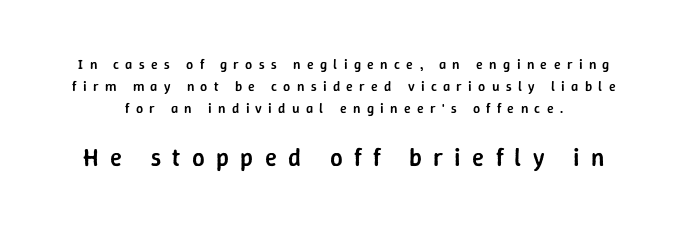
Has an underline been added? It has not. Its strokes are somewhat broadened, the hallmark of semibold type. Quick note: not italic, upright. Words appear elongated and porous because spacing is wide. Look at the glyph heights: the lower group is clearly the bigger setting.
